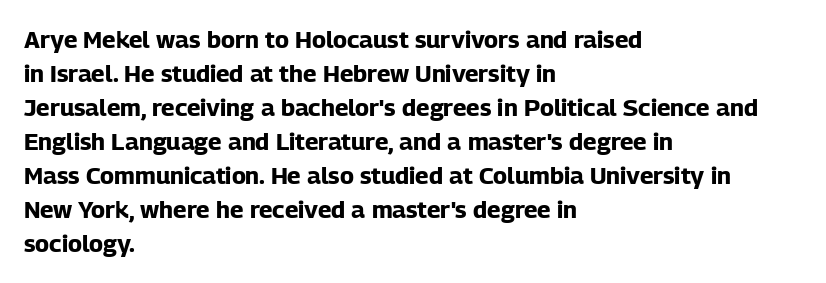
{"italic": "no", "bold": "yes", "underline": "no", "align": "left", "line_spacing": "normal", "line_spacing_ratio": 1.42, "letter_spacing": "normal", "letter_spacing_em": 0.0, "glyph_px": 24}
